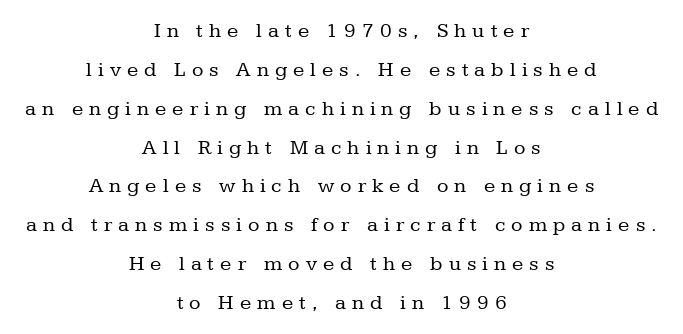
{"italic": "no", "bold": "no", "underline": "no", "align": "center", "line_spacing_ratio": 1.85, "letter_spacing": "wide", "letter_spacing_em": 0.29, "glyph_px": 21}
